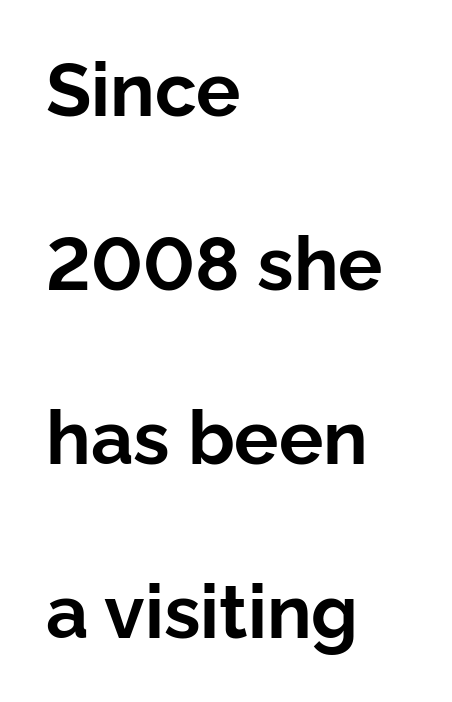
Q: Is the text bold? A: Yes.
Q: Is the text italic (slanted)? A: No, it is upright.
Q: Is the typeface a serif or a sans-serif typeface? A: Sans-serif.
Q: Is the text underlined? A: No.
Q: How is the paragraph aligned? A: Left-aligned.
Q: Is the spacing between letters normal or unusually wide? A: Normal.
Q: Is the spacing between lines tight, normal or loose? A: Loose.
Q: Width (condensed, normal, or wide)? A: Normal.
Q: Stroke contrast? A: Low.
Q: x-height? A: Medium.
Q: Monospaced? A: No.
